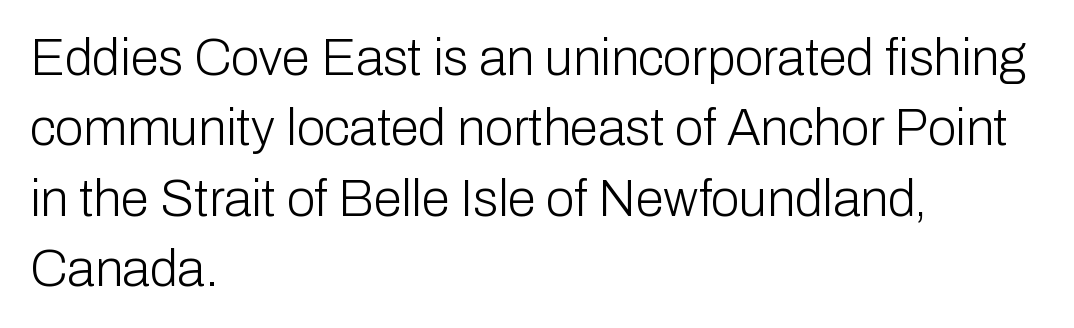
The characters display no serif detailing; their extremities are plain. The horizontal fit of the characters is conventional and even. The rendering anchors every line to the left-hand side. One glance says typical: line gaps are just what's usual. Just letters on the line, the space beneath them empty. The letters advance in unequal steps, a hallmark of proportional type.
